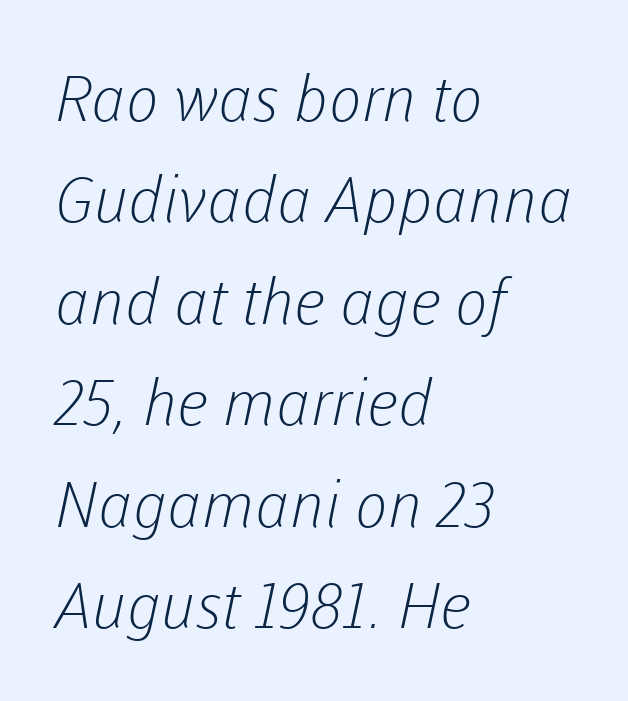
Serif or sans? Sans — the stroke terminals are bare. Left-aligned paragraph, ragged on the right. The letters sit at their default tracking, neither squeezed nor spread. Regular leading. Each stroke keeps to a modest, everyday thickness or less.
